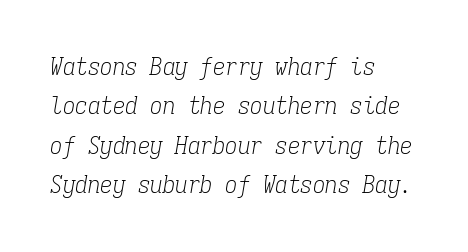
The passage shown is not bold in any degree. Between one letter and the next there's only the usual sliver of space. One-word summary of the alignment: left. These lines sit exactly where default settings would place them. Underlining? Definitely not there.
